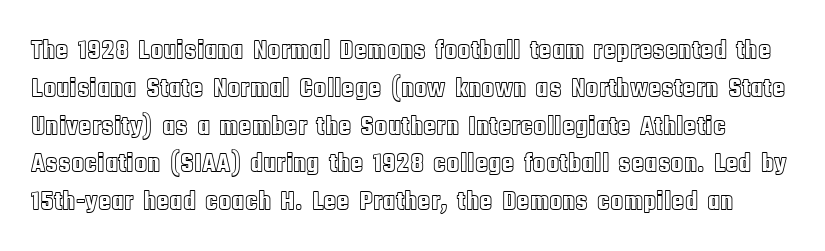
The image shows 27 px text type, upright; set normal line spacing (1.4x), normal letter spacing, not underlined.
